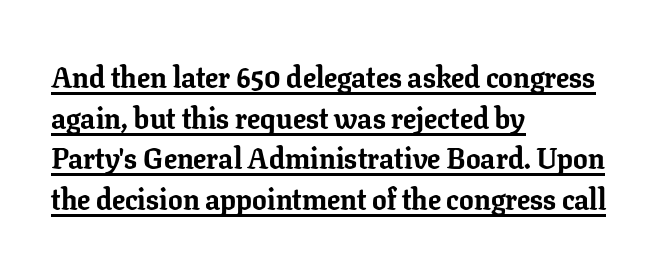
Honestly, the underline is the first thing you notice here. The block of text has a typical density, with ordinary space between rows. Which margin do the lines hug? The left one — the right edge is uneven. Stroke thickness is high; the sample reads as a true bold. This is serif lettering, the kind often seen in printed books.
